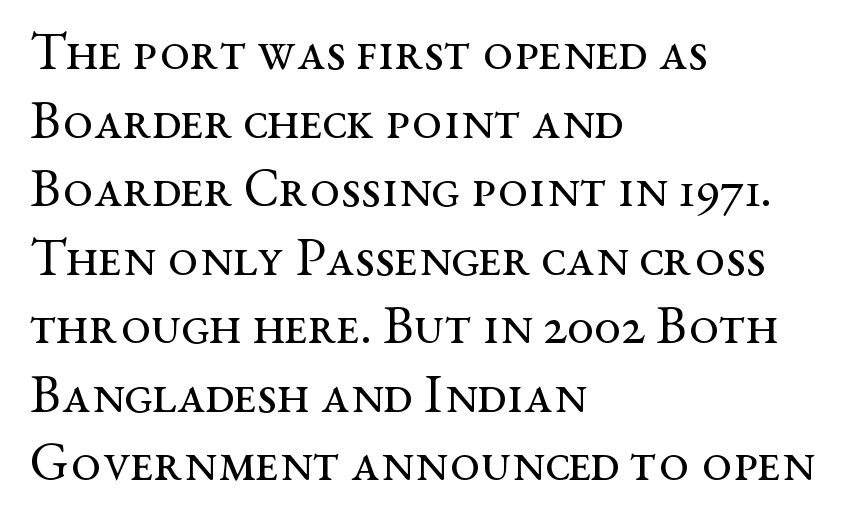
Bold? No — there's no thickening of the strokes. Decoration check: the copy has no underline. The lines in this sample share a left origin and differ only in where they stop. When letters stand straight like this, we call the style roman or upright.
